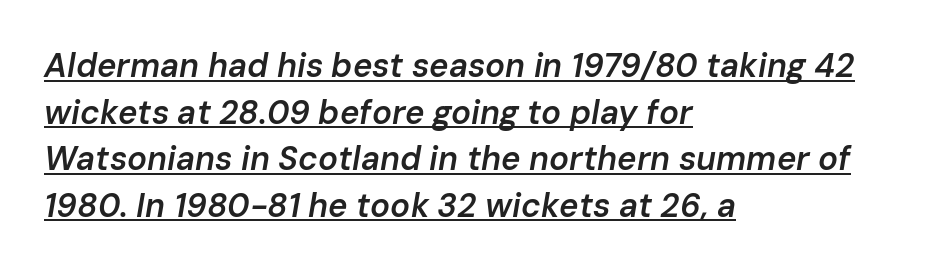
This sample carries an underscore along the baseline area. This is oblique type, the kind used for emphasis or titles. Compared with a centered layout, this one pins lines to the left instead. The block of text has a typical density, with ordinary space between rows.
